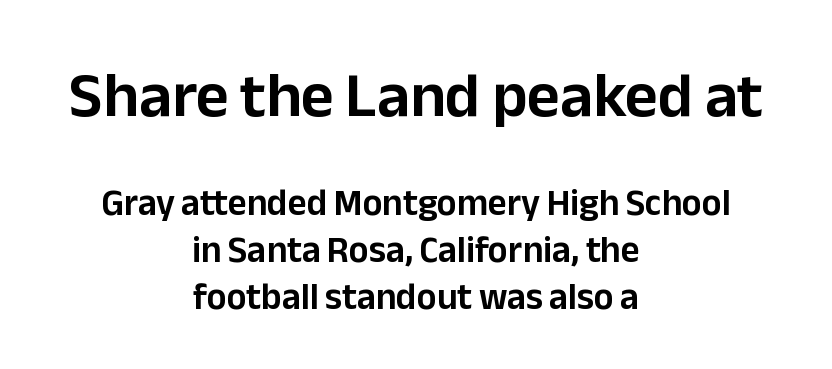
The image shows 64 px sans-serif type, upright; set centered, normal line spacing (1.27x), normal letter spacing, not underlined; the first (top) block is 1.73x larger; low stroke contrast and a medium x-height.
